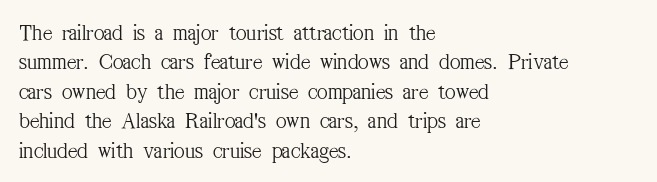
The image shows 23 px text type, upright; set left-aligned, normal line spacing (1.28x), normal letter spacing, not underlined.
